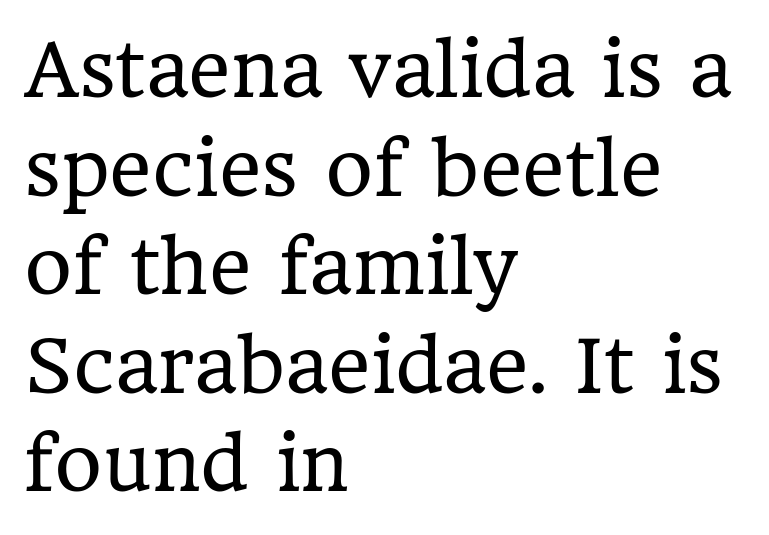
{"serif": "yes", "italic": "no", "bold": "no", "weight": "regular", "width": "normal", "stroke_contrast": "low", "x_height": "medium", "monospaced": "no", "underline": "no", "align": "left", "line_spacing": "normal", "line_spacing_ratio": 1.35, "letter_spacing": "normal", "letter_spacing_em": 0.0, "glyph_px": 73}
